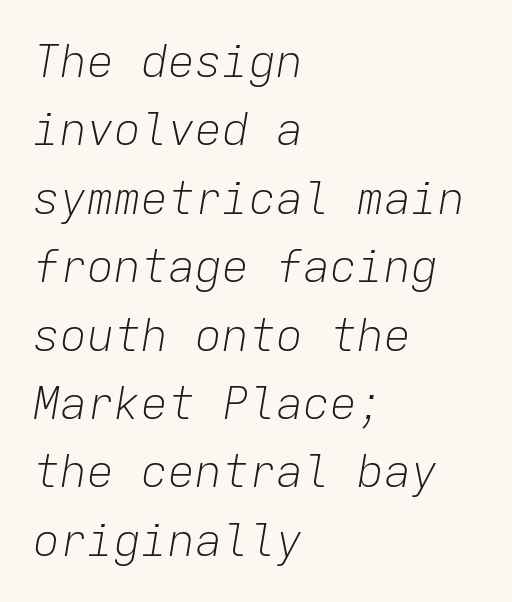
A typesetter would call this monospace, since all characters share one set width. Leading matches the norm, producing a regular column. When letters slant like this, we call the style italic. The strokes are not fattened; the text isn't bold. Spacing between characters is what you'd get straight out of the box. Words float on clear page, feet unadorned.
